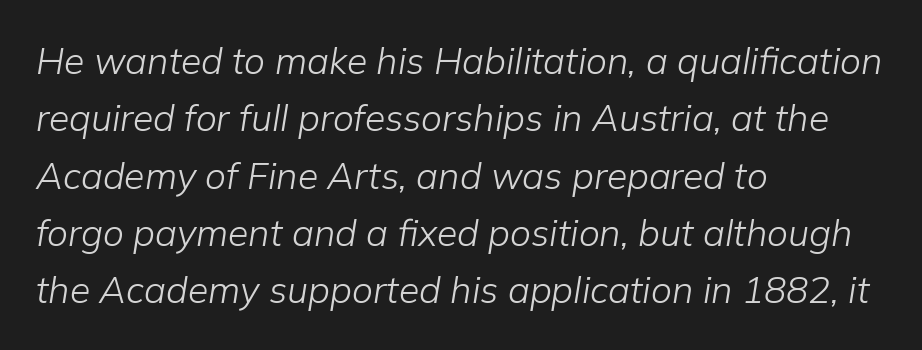
These lines sit exactly where default settings would place them. Compared with a centered layout, this one pins lines to the left instead. This sample has the flowing, uneven cadence of proportional lettering. The baseline area is clear. Look at the tracking — it's just the regular setting, nothing added. The weight would be labelled regular, book, light, or lighter still.
